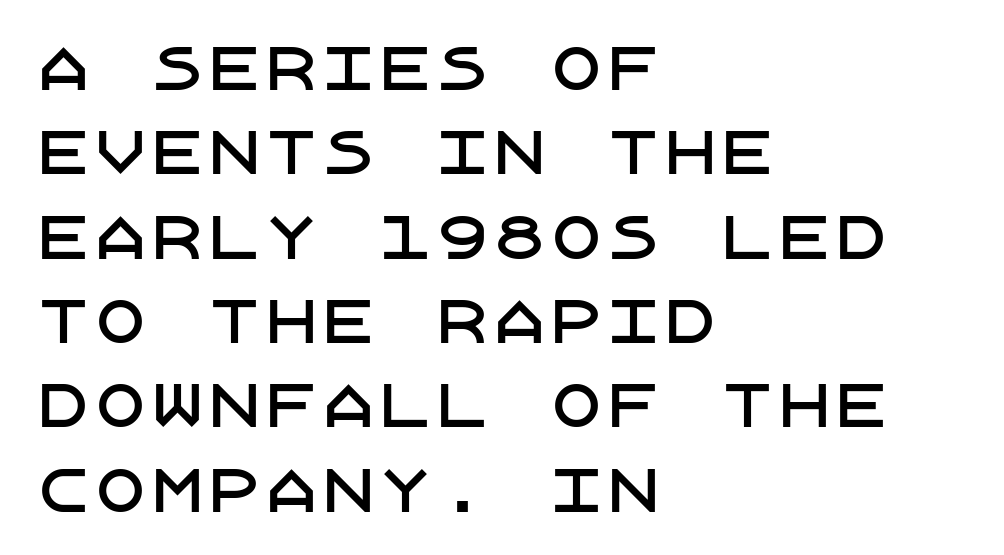
Q: Is the text italic (slanted)? A: No, it is upright.
Q: Is the typeface a serif or a sans-serif typeface? A: Sans-serif.
Q: Is the text underlined? A: No.
Q: How is the paragraph aligned? A: Left-aligned.
Q: Is the spacing between letters normal or unusually wide? A: Normal.
Q: Is the spacing between lines tight, normal or loose? A: Normal.
Q: Width (condensed, normal, or wide)? A: Normal.
Q: Stroke contrast? A: Low.
Q: x-height? A: Large.
